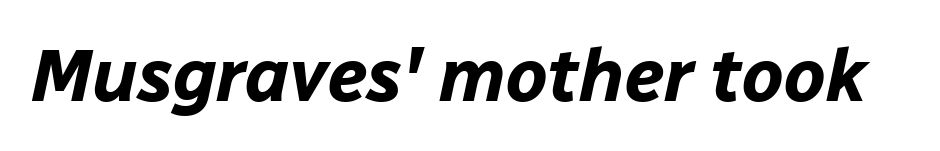
The image shows 74 px bold type, italic (leaning right); set normal letter spacing, not underlined; low stroke contrast and a medium x-height.
